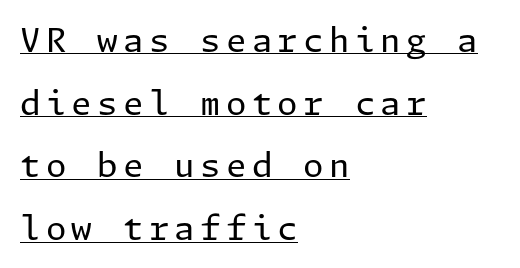
{"serif": "no", "italic": "no", "bold": "no", "weight": "regular", "width": "normal", "stroke_contrast": "low", "x_height": "medium", "underline": "yes", "align": "left", "line_spacing": "loose", "line_spacing_ratio": 1.9, "glyph_px": 33}
